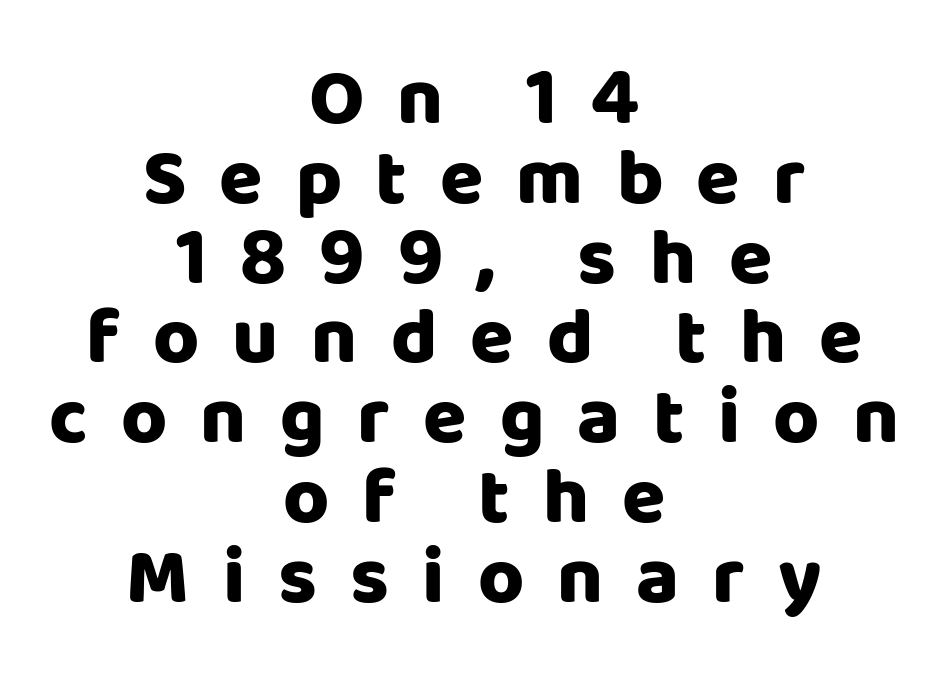
The designer dialed line spacing down below the default. These lines are rendered in a variable-pitch font. A typesetter would mark this as roman, not italic. You can tell from the bare stems that sans-serif type was used.
